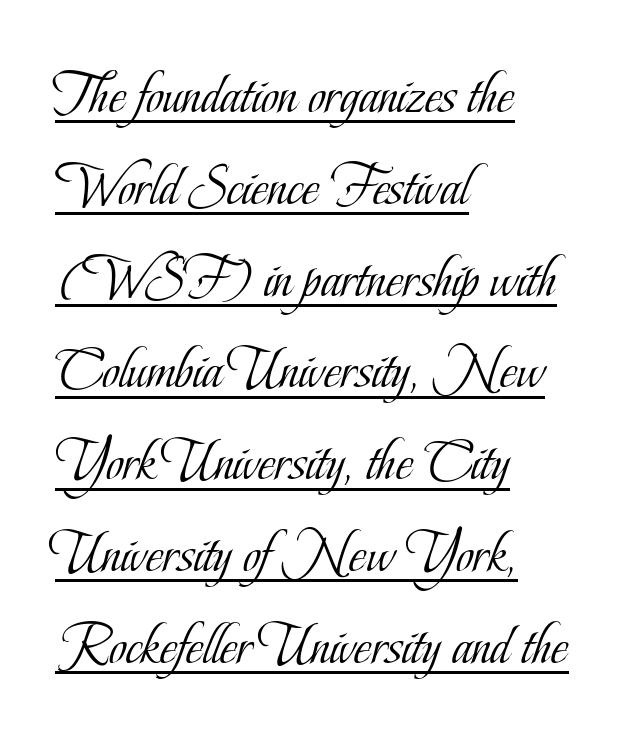
Q: Is the text bold? A: No.
Q: Is the text italic (slanted)? A: Yes.
Q: Is the typeface a serif or a sans-serif typeface? A: Serif.
Q: Is the text underlined? A: Yes.
Q: How is the paragraph aligned? A: Left-aligned.
Q: Is the spacing between letters normal or unusually wide? A: Normal.
Q: Is the spacing between lines tight, normal or loose? A: Normal.
Q: Width (condensed, normal, or wide)? A: Condensed.
Q: Stroke contrast? A: Low.
Q: x-height? A: Small.
Q: Monospaced? A: No.
